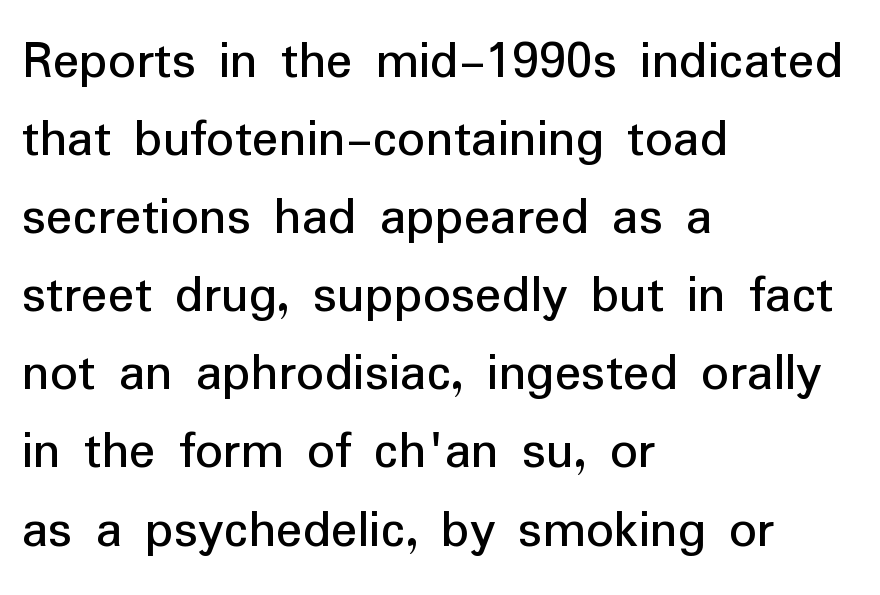
Q: Is the text italic (slanted)? A: No, it is upright.
Q: Is the typeface a serif or a sans-serif typeface? A: Sans-serif.
Q: Is the text underlined? A: No.
Q: How is the paragraph aligned? A: Left-aligned.
Q: Is the spacing between letters normal or unusually wide? A: Normal.
Q: Is the spacing between lines tight, normal or loose? A: Normal.
Q: Width (condensed, normal, or wide)? A: Normal.
Q: Stroke contrast? A: Low.
Q: x-height? A: Medium.
Q: Monospaced? A: No.
